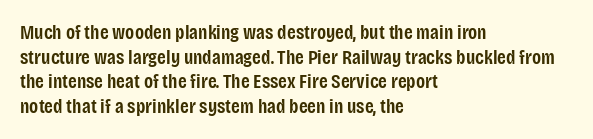
Characters follow at the spacing the type designer built in. The specimen reads as upright at a glance. The specimen omits any rule beneath the text block's lines. Short and long lines alike share a common starting point at left. Notice the strokes are somewhat thickened but not fully heavy: this is a semibold.
